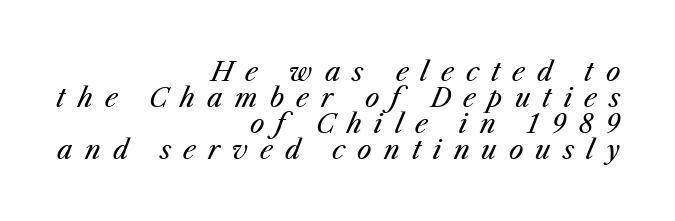
Q: Is the text bold? A: No.
Q: Is the text italic (slanted)? A: Yes, it leans right by about 23 degrees.
Q: Is the text underlined? A: No.
Q: How is the paragraph aligned? A: Right-aligned.
Q: Is the spacing between letters normal or unusually wide? A: Unusually wide.
Q: Is the spacing between lines tight, normal or loose? A: Tight.
